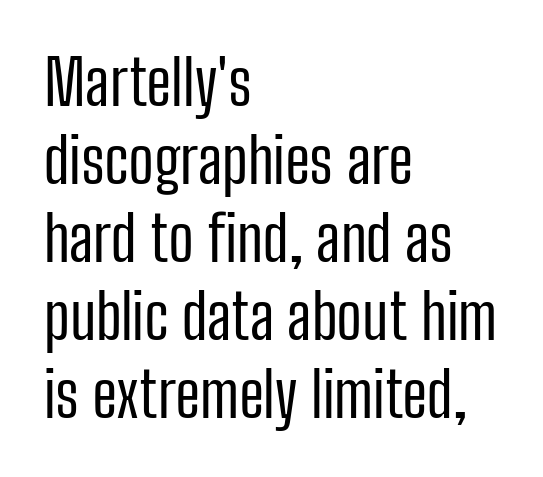
The image shows 63 px regular-weight, condensed sans-serif type, upright; set left-aligned, line spacing 1.24x, normal letter spacing, not underlined; low stroke contrast and a medium x-height.
